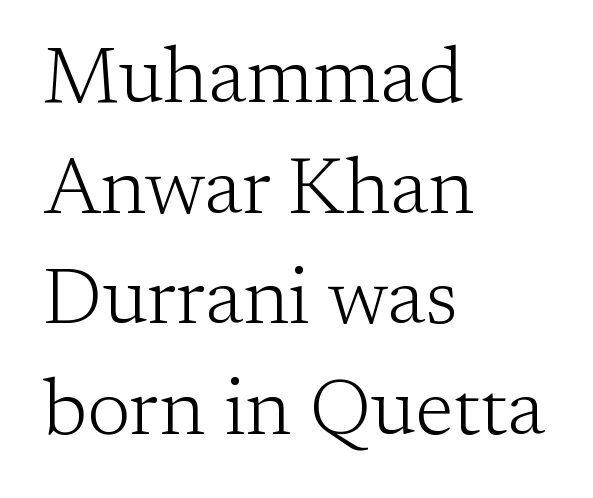
{"serif": "yes", "italic": "no", "bold": "no", "weight": "light", "width": "normal", "stroke_contrast": "low", "x_height": "medium", "monospaced": "no", "underline": "no", "align": "left", "line_spacing": "normal", "line_spacing_ratio": 1.4, "letter_spacing": "normal", "letter_spacing_em": 0.0, "glyph_px": 79}
